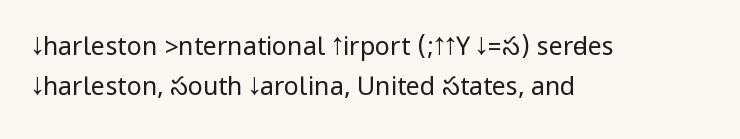
{"italic": "no", "bold": "no", "underline": "no", "align": "left", "line_spacing": "normal", "line_spacing_ratio": 1.61, "letter_spacing": "normal", "letter_spacing_em": 0.0, "glyph_px": 25}
